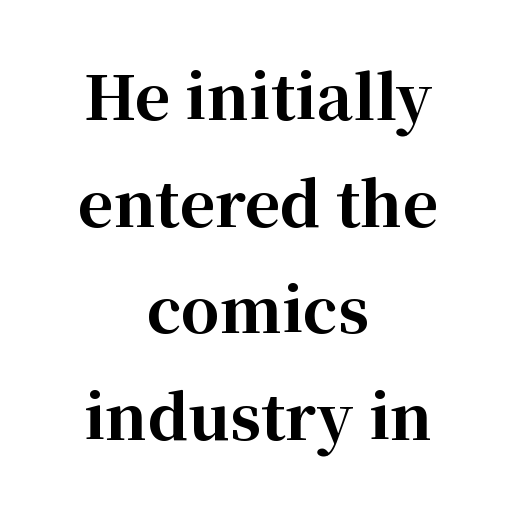
{"serif": "yes", "italic": "no", "bold": "yes", "weight": "bold", "width": "normal", "stroke_contrast": "high", "x_height": "medium", "monospaced": "no", "underline": "no", "align": "center", "line_spacing_ratio": 1.75, "letter_spacing": "normal", "letter_spacing_em": 0.0, "glyph_px": 61}
